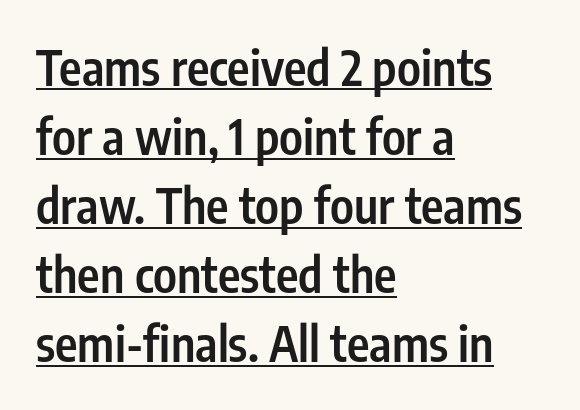
{"serif": "no", "italic": "no", "bold": "semi", "weight": "semibold", "width": "condensed", "stroke_contrast": "low", "x_height": "medium", "monospaced": "no", "underline": "yes", "align": "left", "line_spacing": "normal", "line_spacing_ratio": 1.44, "letter_spacing": "normal", "letter_spacing_em": 0.0, "glyph_px": 48}
